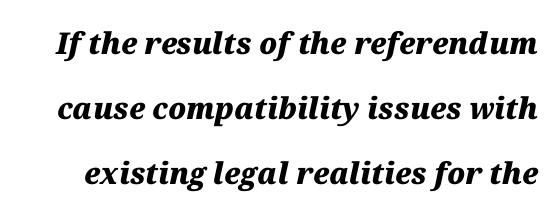
Q: Is the text bold? A: Yes.
Q: Is the text italic (slanted)? A: Yes, it leans right by about 12 degrees.
Q: Is the text underlined? A: No.
Q: Is the spacing between letters normal or unusually wide? A: Normal.
Q: Is the spacing between lines tight, normal or loose? A: Loose.
Q: Width (condensed, normal, or wide)? A: Normal.
Q: Stroke contrast? A: Medium.
Q: x-height? A: Medium.
Q: Monospaced? A: No.
